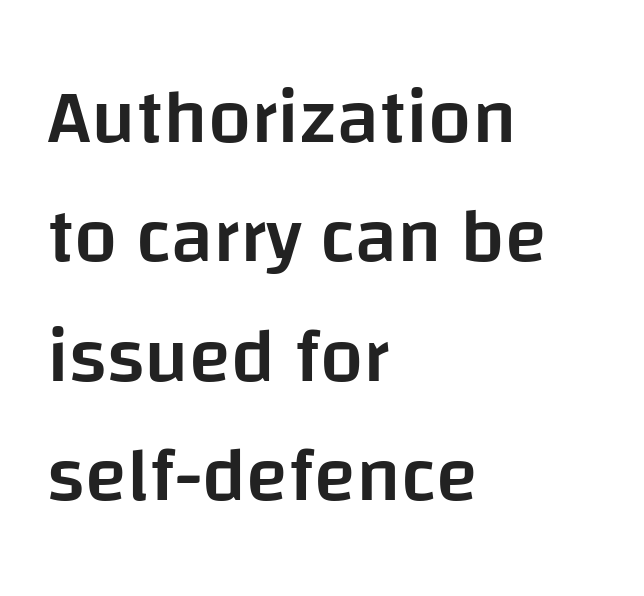
{"serif": "no", "italic": "no", "bold": "semi", "weight": "semibold", "width": "normal", "stroke_contrast": "low", "x_height": "large", "monospaced": "no", "underline": "no", "align": "left", "line_spacing": "normal", "line_spacing_ratio": 1.55, "letter_spacing": "normal", "letter_spacing_em": 0.0, "glyph_px": 77}
